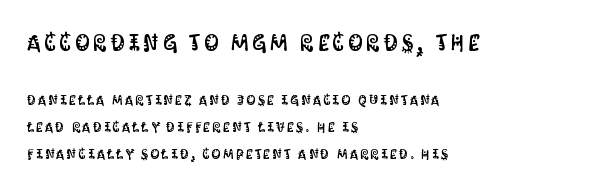
Line spacing here is loose. The face used here appears at its bigger size in the upper chunk. The type sits square on the baseline with zero lean. The lines are quadded left. Beneath every word, the page is bare.
